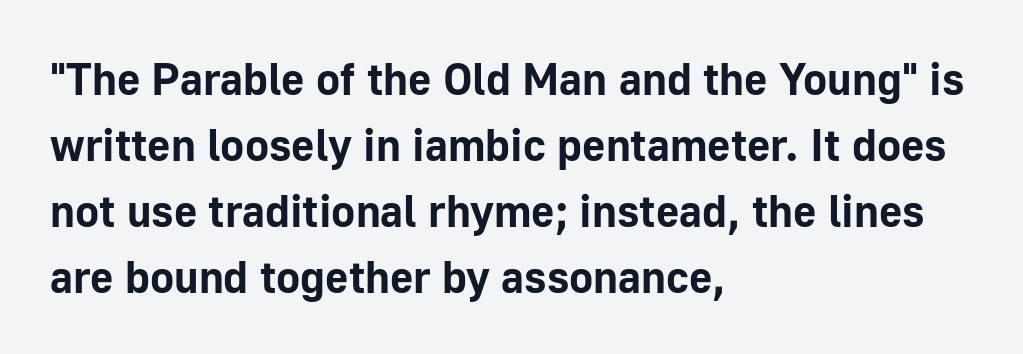
{"serif": "no", "italic": "no", "bold": "yes", "weight": "bold", "width": "normal", "stroke_contrast": "low", "x_height": "medium", "monospaced": "no", "underline": "no", "align": "left", "line_spacing": "normal", "line_spacing_ratio": 1.47, "letter_spacing": "normal", "letter_spacing_em": 0.0, "glyph_px": 45}
